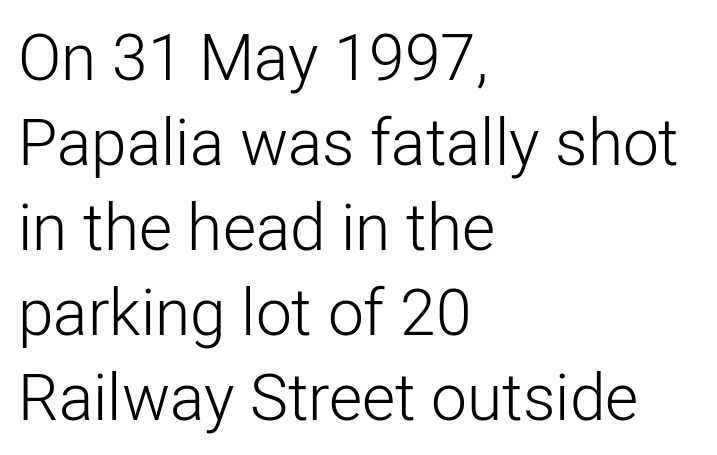
{"serif": "no", "italic": "no", "bold": "no", "weight": "light", "width": "normal", "stroke_contrast": "low", "x_height": "medium", "monospaced": "no", "underline": "no", "align": "left", "line_spacing": "normal", "line_spacing_ratio": 1.33, "letter_spacing": "normal", "letter_spacing_em": 0.0, "glyph_px": 64}
